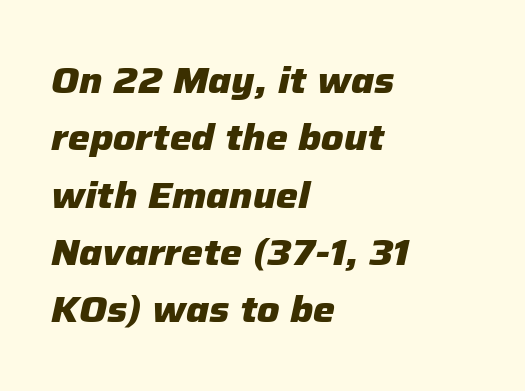
Q: Is the text bold? A: Yes.
Q: Is the text italic (slanted)? A: Yes, it leans right by about 12 degrees.
Q: Is the text underlined? A: No.
Q: How is the paragraph aligned? A: Left-aligned.
Q: Is the spacing between letters normal or unusually wide? A: Normal.
Q: Is the spacing between lines tight, normal or loose? A: Normal.
Q: Width (condensed, normal, or wide)? A: Normal.
Q: Stroke contrast? A: Low.
Q: x-height? A: Medium.
Q: Monospaced? A: No.
